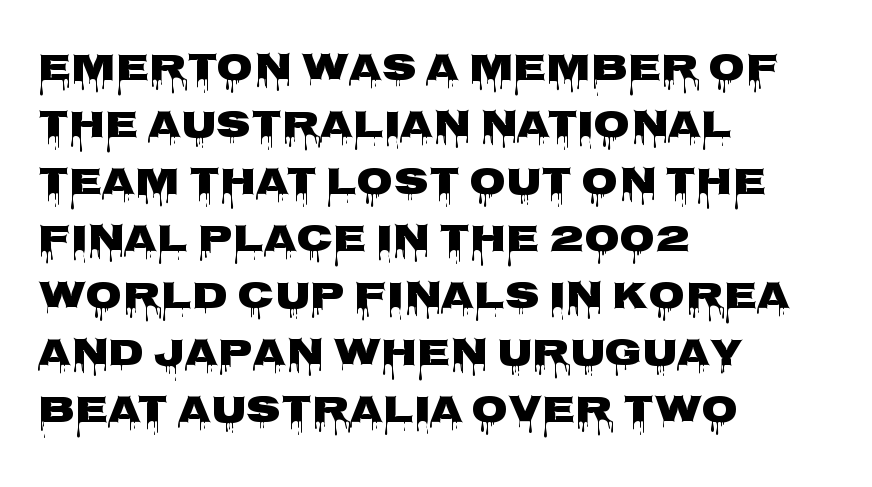
Q: Is the text bold? A: Yes.
Q: Is the text italic (slanted)? A: No, it is upright.
Q: Is the typeface a serif or a sans-serif typeface? A: Sans-serif.
Q: Is the text underlined? A: No.
Q: How is the paragraph aligned? A: Left-aligned.
Q: Is the spacing between letters normal or unusually wide? A: Normal.
Q: Is the spacing between lines tight, normal or loose? A: Normal.
Q: Width (condensed, normal, or wide)? A: Wide.
Q: Stroke contrast? A: Low.
Q: x-height? A: Large.
Q: Monospaced? A: No.
